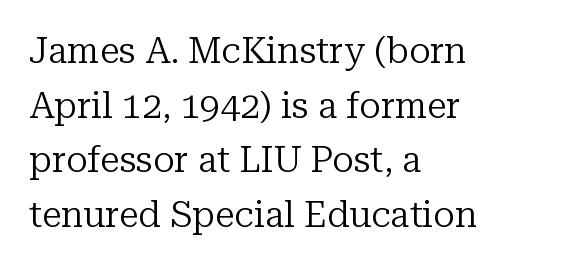
The font sits on the lighter half of the weight spectrum, regular included. Notice how the stems are strictly vertical — no italics here. The block of text has a typical density, with ordinary space between rows. A serif font was chosen for this passage.
